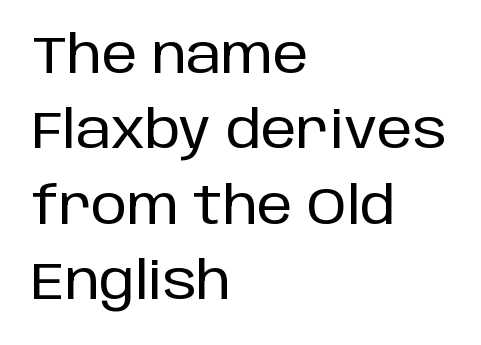
Q: Is the text italic (slanted)? A: No, it is upright.
Q: Is the typeface a serif or a sans-serif typeface? A: Sans-serif.
Q: Is the text underlined? A: No.
Q: How is the paragraph aligned? A: Left-aligned.
Q: Is the spacing between letters normal or unusually wide? A: Normal.
Q: Is the spacing between lines tight, normal or loose? A: Normal.
Q: Width (condensed, normal, or wide)? A: Normal.
Q: Stroke contrast? A: Low.
Q: x-height? A: Large.
Q: Monospaced? A: No.
